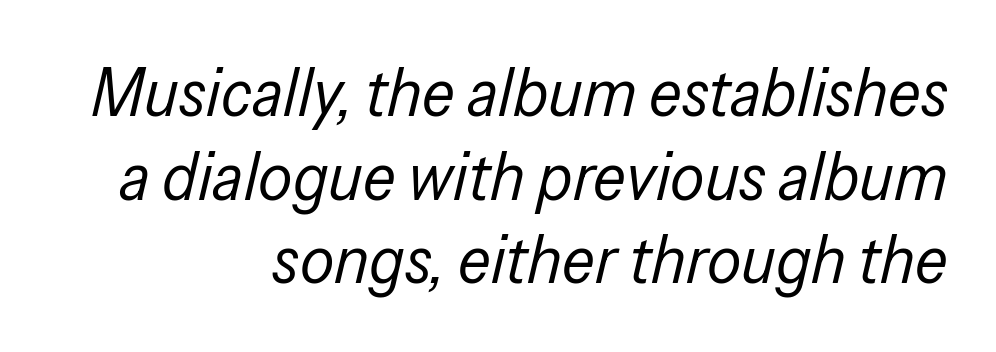
The image shows 68 px regular-weight, condensed type, italic (leaning right); set right-aligned, line spacing 1.23x, normal letter spacing, not underlined; low stroke contrast and a medium x-height.
